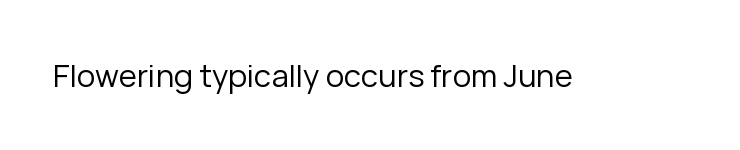
Q: Is the text bold? A: No.
Q: Is the text italic (slanted)? A: No, it is upright.
Q: Is the typeface a serif or a sans-serif typeface? A: Sans-serif.
Q: Is the text underlined? A: No.
Q: Is the spacing between letters normal or unusually wide? A: Normal.
Q: Width (condensed, normal, or wide)? A: Normal.
Q: Stroke contrast? A: Low.
Q: x-height? A: Medium.
Q: Monospaced? A: No.
